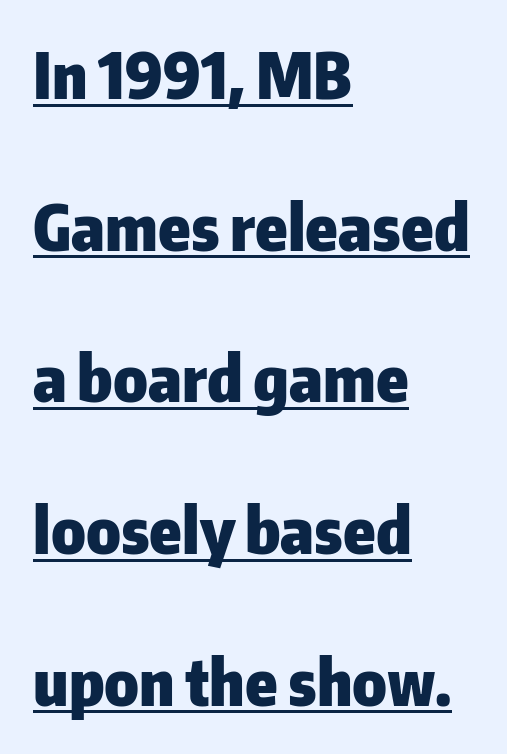
Note: no serifs on the glyphs. The specimen includes a rule beneath the text block's lines. Typeset ragged right — the left edge is the straight one. Leading is clearly above the norm, producing a sparse column. This is heavy type, rendered in bold. Short note: letters normally spaced.
